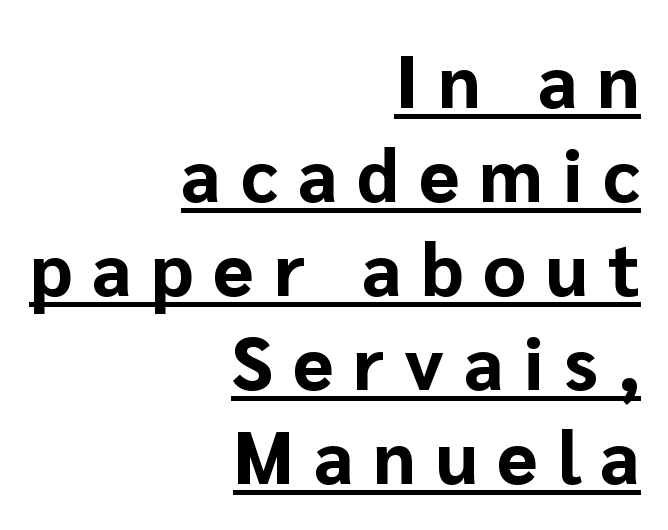
{"serif": "no", "italic": "no", "bold": "yes", "weight": "bold", "width": "normal", "stroke_contrast": "low", "x_height": "medium", "monospaced": "no", "underline": "yes", "align": "right", "line_spacing": "normal", "line_spacing_ratio": 1.27, "letter_spacing": "wide", "letter_spacing_em": 0.27, "glyph_px": 74}
